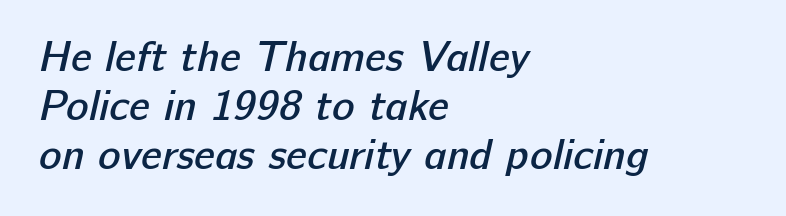
The horizontal fit of the characters is conventional and even. Bare-footed words on every line. The rendering uses natural spacing where letterforms have individual widths. Is the type bold? Partly — it's a semibold, heavier than regular but not fully bold. Font category for this specimen: sans-serif. Leftover space on each line is placed entirely after the last word.
